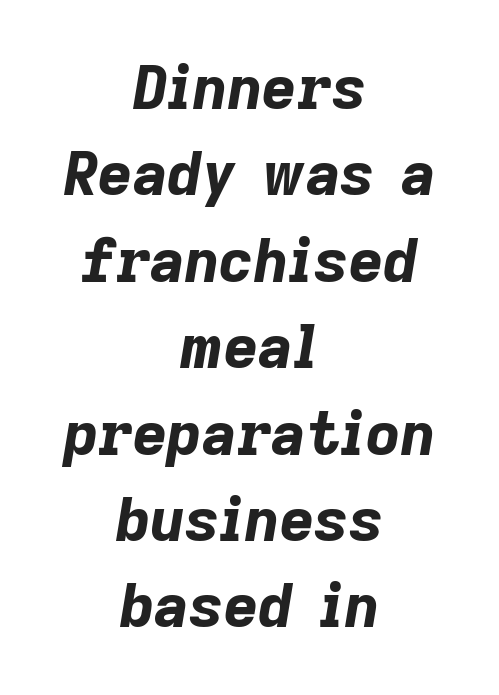
Q: Is the text bold? A: Yes.
Q: Is the text italic (slanted)? A: Yes, it leans right by about 9 degrees.
Q: Is the text underlined? A: No.
Q: How is the paragraph aligned? A: Centered.
Q: Is the spacing between letters normal or unusually wide? A: Normal.
Q: Is the spacing between lines tight, normal or loose? A: Normal.
Q: Width (condensed, normal, or wide)? A: Normal.
Q: Stroke contrast? A: Low.
Q: x-height? A: Medium.
Q: Monospaced? A: No.
